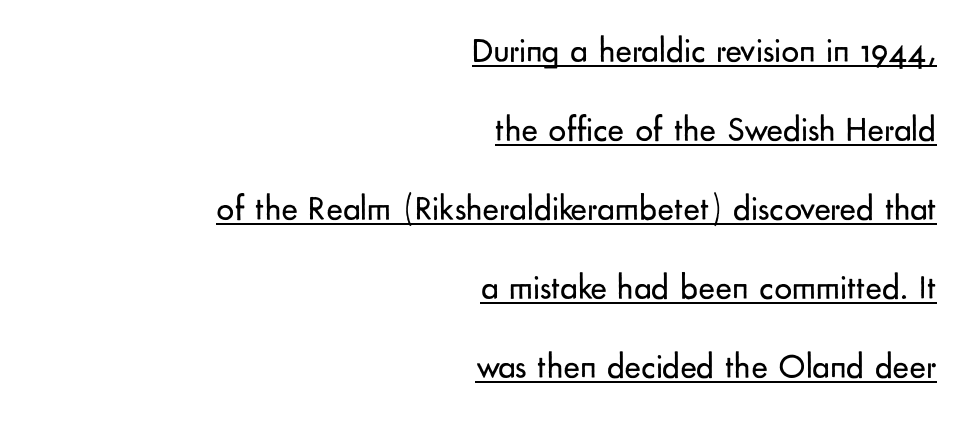
Q: Is the text bold? A: No.
Q: Is the text italic (slanted)? A: No, it is upright.
Q: Is the typeface a serif or a sans-serif typeface? A: Sans-serif.
Q: Is the text underlined? A: Yes.
Q: How is the paragraph aligned? A: Right-aligned.
Q: Is the spacing between letters normal or unusually wide? A: Normal.
Q: Is the spacing between lines tight, normal or loose? A: Loose.
Q: Width (condensed, normal, or wide)? A: Normal.
Q: Stroke contrast? A: Low.
Q: x-height? A: Small.
Q: Monospaced? A: No.
